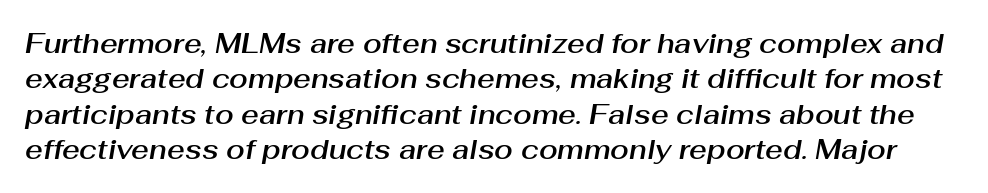
The image shows 27 px text type, italic (leaning right); set normal line spacing (1.31x), normal letter spacing, not underlined.
